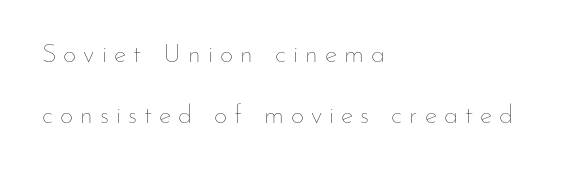
{"italic": "no", "bold": "no", "underline": "no", "align": "left", "line_spacing": "loose", "line_spacing_ratio": 2.34, "letter_spacing": "wide", "letter_spacing_em": 0.27, "glyph_px": 26}
